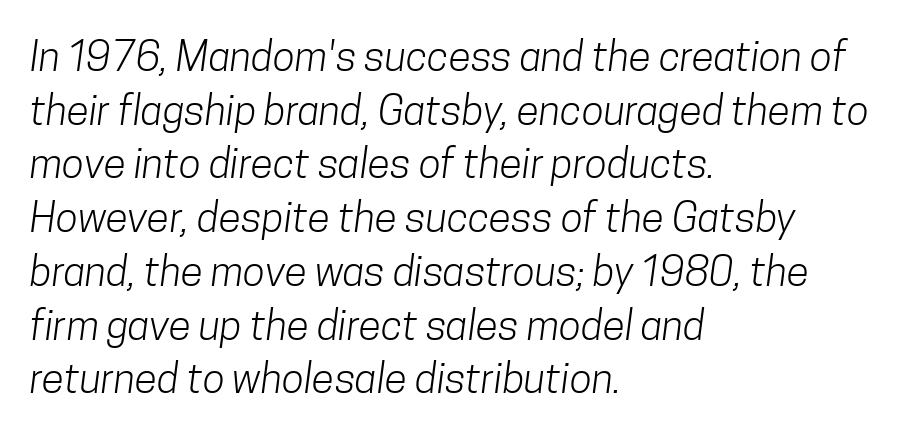
{"serif": "no", "bold": "no", "weight": "light", "width": "condensed", "stroke_contrast": "low", "x_height": "medium", "monospaced": "no", "underline": "no", "align": "left", "line_spacing": "normal", "line_spacing_ratio": 1.31, "letter_spacing": "normal", "letter_spacing_em": 0.0, "glyph_px": 41}
